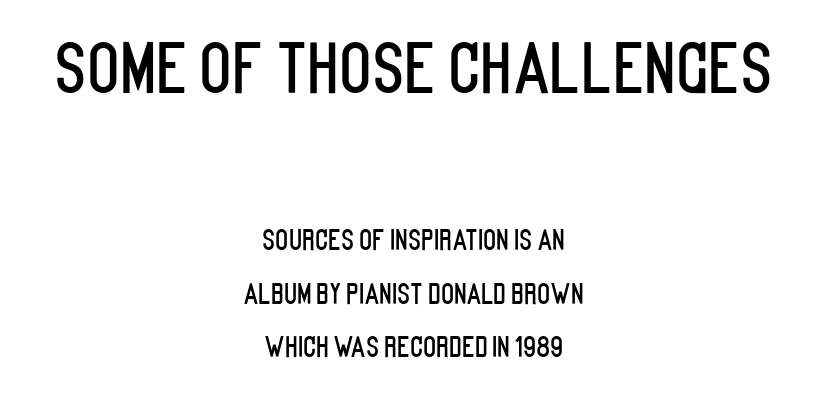
These lines stand farther apart than default settings would place them. The strip under each line holds only bare page. Size contrast runs from large at the top to small at the bottom. This sample uses a sans-serif face.
